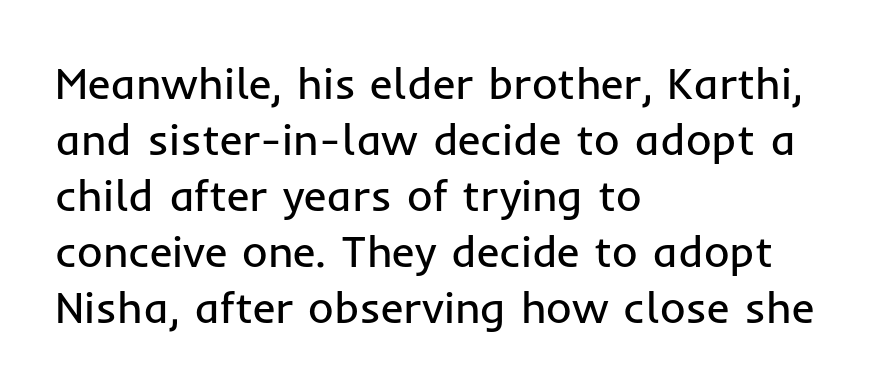
Q: Is the text bold? A: No.
Q: Is the text italic (slanted)? A: No, it is upright.
Q: Is the typeface a serif or a sans-serif typeface? A: Sans-serif.
Q: Is the text underlined? A: No.
Q: How is the paragraph aligned? A: Left-aligned.
Q: Is the spacing between letters normal or unusually wide? A: Normal.
Q: Is the spacing between lines tight, normal or loose? A: Normal.
Q: Width (condensed, normal, or wide)? A: Normal.
Q: Stroke contrast? A: Low.
Q: x-height? A: Medium.
Q: Monospaced? A: No.
